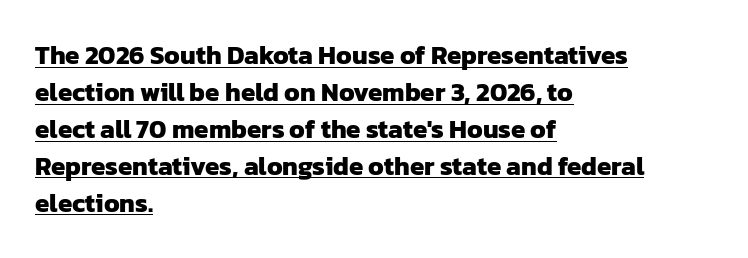
The image shows 26 px bold type; set left-aligned, normal line spacing (1.42x), normal letter spacing, underlined.
